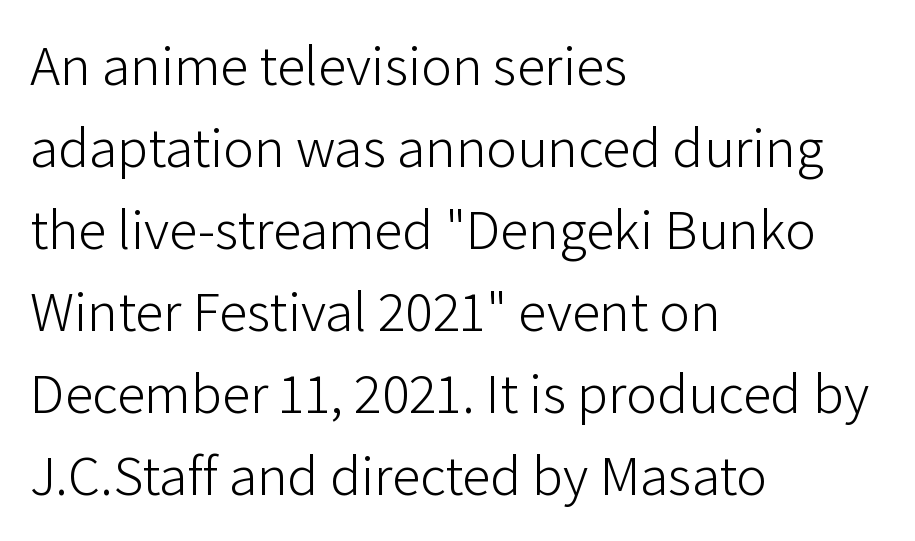
No chunkiness to these letters — they're not bold. One-word summary of the alignment: left. Do the characters align in a grid? No, the font is proportional. No extra tracking has been applied to these lines.
